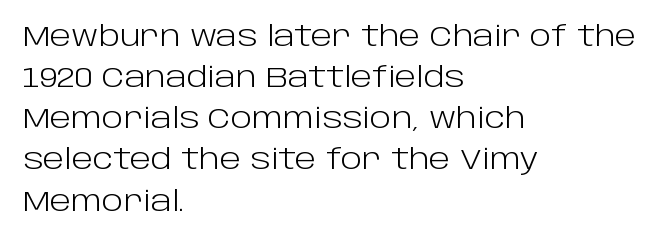
The lines in this sample share a left origin and differ only in where they stop. Quick note: not italic, upright. Each letter keeps its own natural width here, so spacing adapts to shape. Stroke mass is kept to a normal reading level or below. Letterform terminals end flat and unadorned throughout the passage. The specimen omits any rule beneath the text block's lines.
